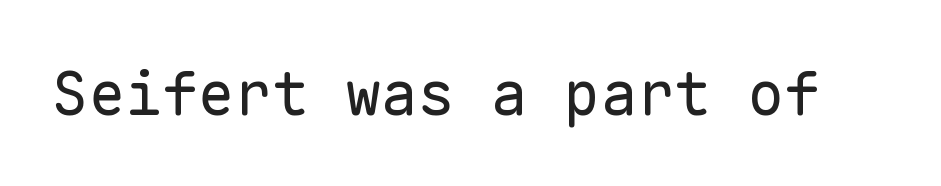
{"serif": "no", "italic": "no", "bold": "no", "weight": "regular", "width": "normal", "stroke_contrast": "low", "x_height": "medium", "monospaced": "yes", "underline": "no", "letter_spacing": "normal", "letter_spacing_em": 0.0, "glyph_px": 61}
